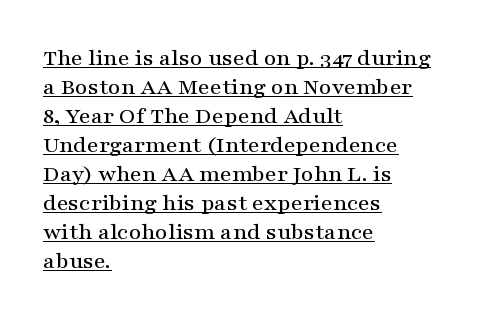
{"italic": "no", "underline": "yes", "align": "left", "line_spacing_ratio": 1.21, "letter_spacing": "normal", "letter_spacing_em": 0.0, "glyph_px": 24}
